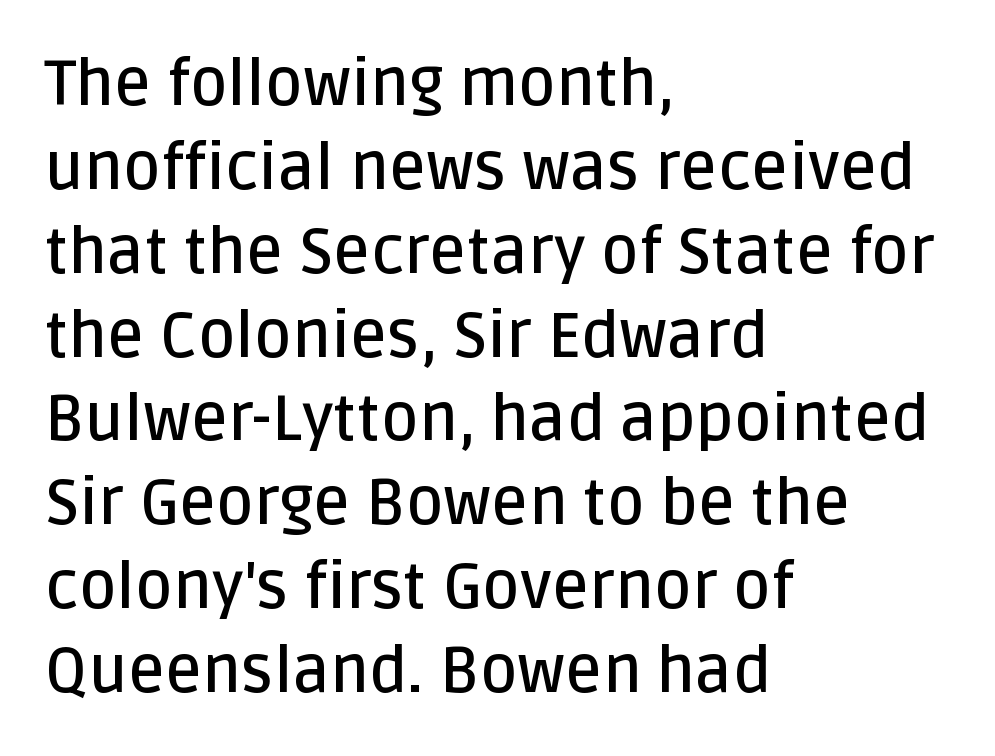
Q: Is the text bold? A: Semi-bold.
Q: Is the text italic (slanted)? A: No, it is upright.
Q: Is the typeface a serif or a sans-serif typeface? A: Sans-serif.
Q: Is the text underlined? A: No.
Q: How is the paragraph aligned? A: Left-aligned.
Q: Is the spacing between letters normal or unusually wide? A: Normal.
Q: Is the spacing between lines tight, normal or loose? A: Normal.
Q: Width (condensed, normal, or wide)? A: Normal.
Q: Stroke contrast? A: Low.
Q: x-height? A: Large.
Q: Monospaced? A: No.
